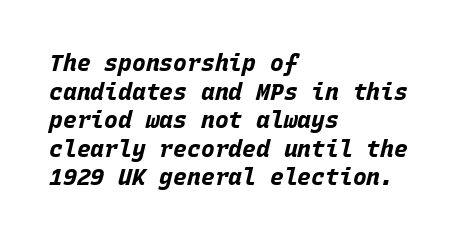
The image shows 23 px bold type, italic (leaning right); set left-aligned, line spacing 1.24x, normal letter spacing, not underlined.
